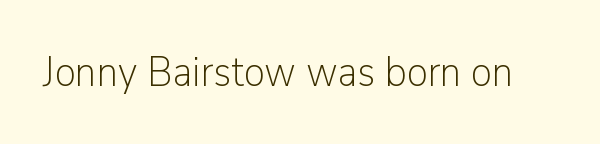
Q: Is the text bold? A: No.
Q: Is the text italic (slanted)? A: No, it is upright.
Q: Is the typeface a serif or a sans-serif typeface? A: Sans-serif.
Q: Is the text underlined? A: No.
Q: Is the spacing between letters normal or unusually wide? A: Normal.
Q: Width (condensed, normal, or wide)? A: Normal.
Q: Stroke contrast? A: Low.
Q: x-height? A: Medium.
Q: Monospaced? A: No.
